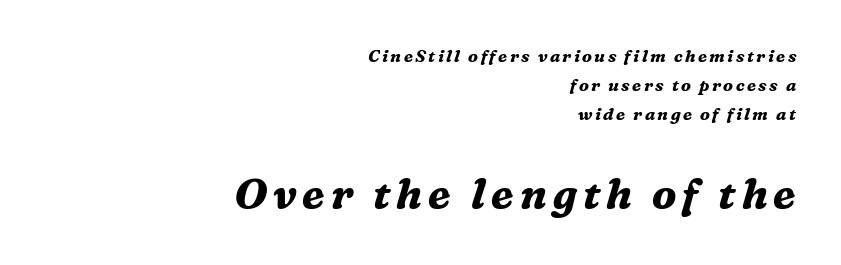
The rendering enlarges the type as you move from the upper chunk to the lower. This is oblique type, the kind used for emphasis or titles. The text block is weighted toward the right margin, trailing off unevenly leftward. The string is rendered with underlining switched off.
